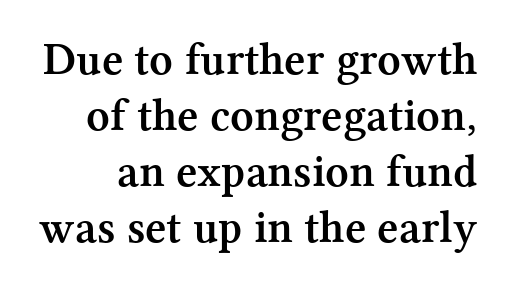
Think of a printed novel: that variable character pitch is what you see here. Words appear dense and cohesive because spacing is normal. The characters display serif detailing at their extremities. The letters stand upright; this is a roman face. Its strokes are broad and dark, the hallmark of bold type. Clear beneath every line of the passage.
